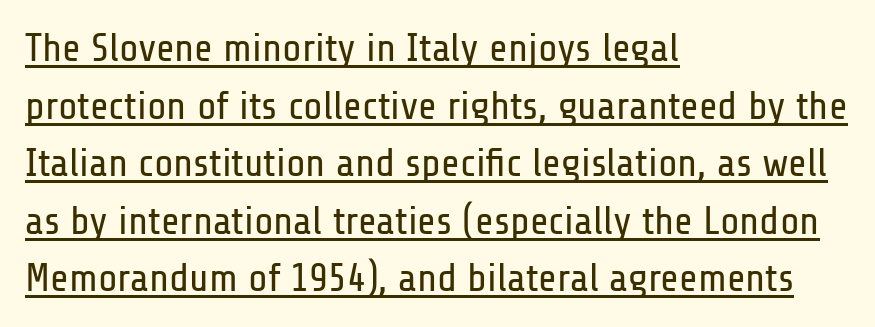
Q: Is the text bold? A: No.
Q: Is the text italic (slanted)? A: No, it is upright.
Q: Is the typeface a serif or a sans-serif typeface? A: Sans-serif.
Q: Is the text underlined? A: Yes.
Q: How is the paragraph aligned? A: Left-aligned.
Q: Is the spacing between letters normal or unusually wide? A: Normal.
Q: Is the spacing between lines tight, normal or loose? A: Normal.
Q: Width (condensed, normal, or wide)? A: Condensed.
Q: Stroke contrast? A: Low.
Q: x-height? A: Medium.
Q: Monospaced? A: No.
